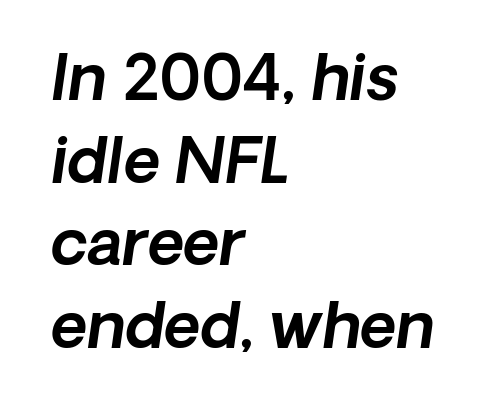
What kind of face is this? One without serifs — a sans. The passage shown is not underscored anywhere. The text block is weighted toward the left margin, trailing off unevenly rightward. The leading is moderate, giving the passage an even texture. Is this a fixed-width face? No — the glyphs have proportional, varying widths. The rendering keeps characters at their native spacing.
